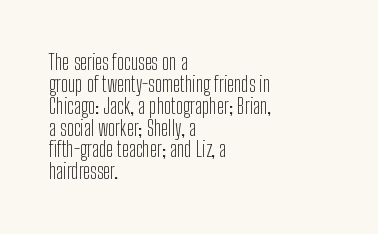
{"italic": "no", "bold": "no", "underline": "no", "align": "left", "line_spacing": "tight", "line_spacing_ratio": 1.04, "letter_spacing": "normal", "letter_spacing_em": 0.0, "glyph_px": 21}
